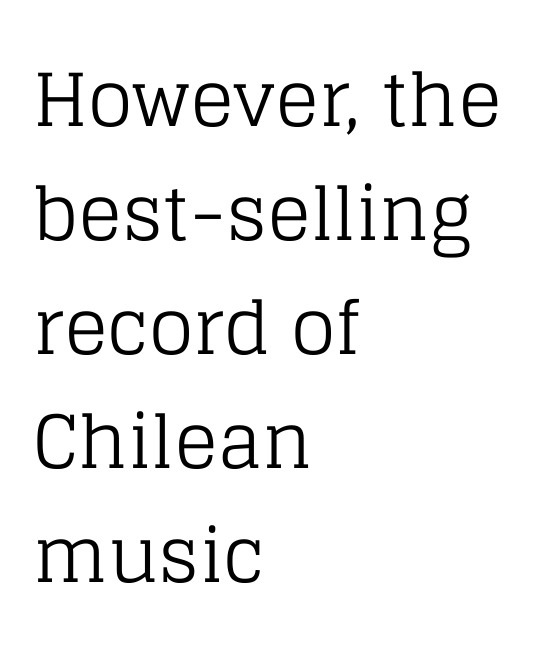
Honestly, the letter spacing is just normal — you wouldn't notice it. The letterforms sit at book weight or below. The face used here is proportionally spaced, like ordinary book or web type. The compositor pushed each line to the left boundary. The typography opts for an upright posture over an oblique one. Is this a sans? No — the strokes have serifs.
